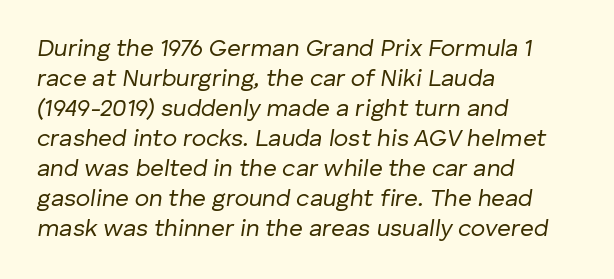
The image shows 24 px text type, italic (leaning right); set left-aligned, normal line spacing (1.25x), normal letter spacing, not underlined.
